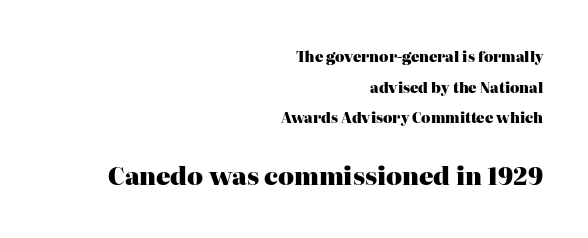
The image shows 24 px bold type, upright; set right-aligned, loose line spacing (2.18x), normal letter spacing, not underlined; the second (bottom) block is 1.71x larger.
